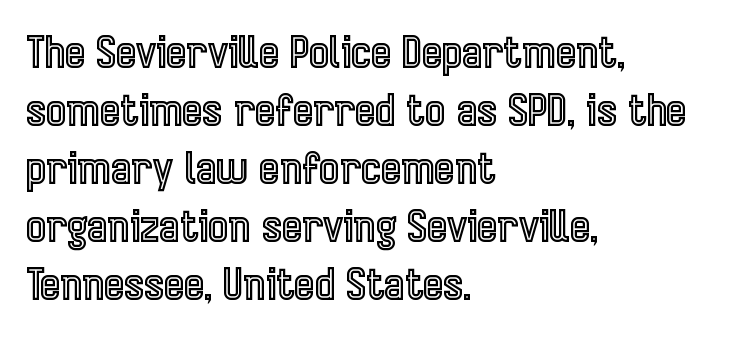
Q: Is the text italic (slanted)? A: No, it is upright.
Q: Is the text underlined? A: No.
Q: How is the paragraph aligned? A: Left-aligned.
Q: Is the spacing between letters normal or unusually wide? A: Normal.
Q: Is the spacing between lines tight, normal or loose? A: Normal.
Q: Width (condensed, normal, or wide)? A: Condensed.
Q: x-height? A: Medium.
Q: Monospaced? A: No.
